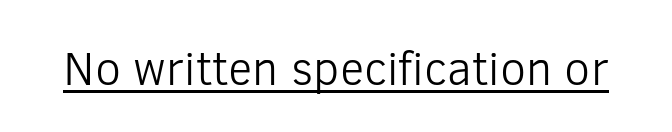
{"serif": "no", "italic": "no", "bold": "no", "weight": "light", "width": "normal", "stroke_contrast": "low", "x_height": "medium", "monospaced": "no", "underline": "yes", "letter_spacing": "normal", "letter_spacing_em": 0.0, "glyph_px": 47}
